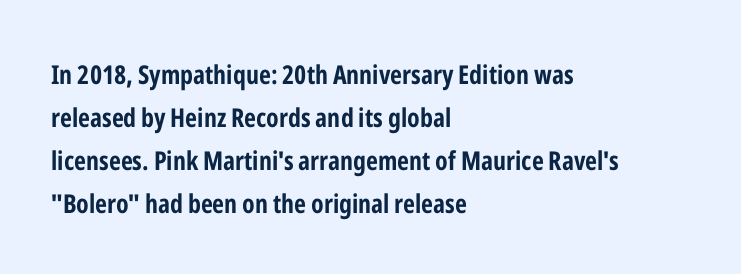
{"italic": "no", "bold": "yes", "underline": "no", "align": "left", "line_spacing": "normal", "line_spacing_ratio": 1.65, "letter_spacing": "normal", "letter_spacing_em": 0.0, "glyph_px": 26}
